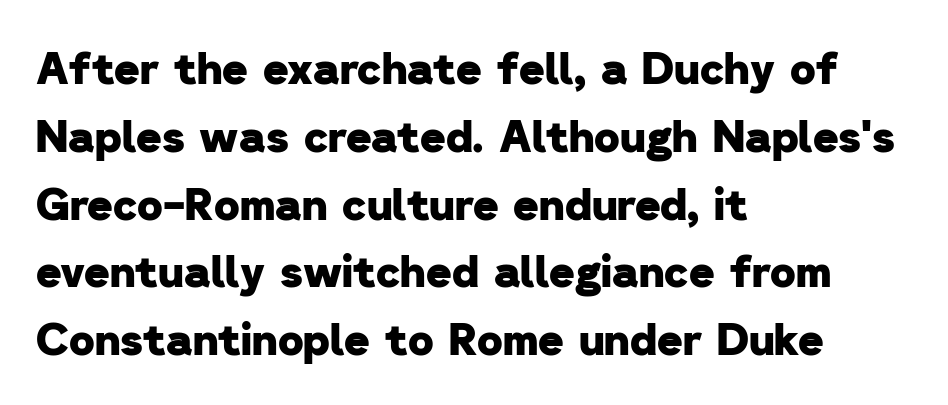
The image shows 44 px heavy sans-serif type; set left-aligned, normal line spacing (1.54x), normal letter spacing, not underlined; low stroke contrast and a medium x-height.
